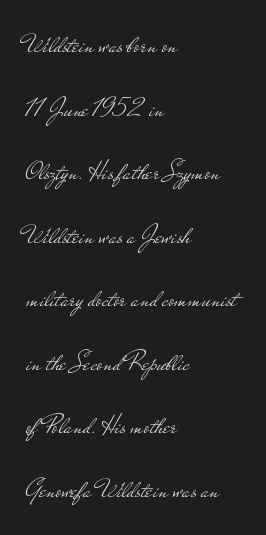
The image shows 28 px light, wide sans-serif type; set left-aligned, loose line spacing (2.27x), normal letter spacing, not underlined; low stroke contrast and a small x-height.
